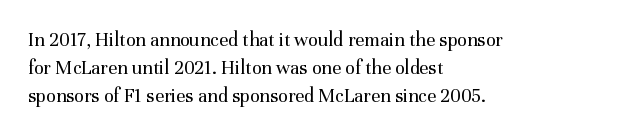
{"italic": "no", "bold": "no", "underline": "no", "align": "left", "line_spacing": "normal", "line_spacing_ratio": 1.41, "letter_spacing": "normal", "letter_spacing_em": 0.0, "glyph_px": 20}
